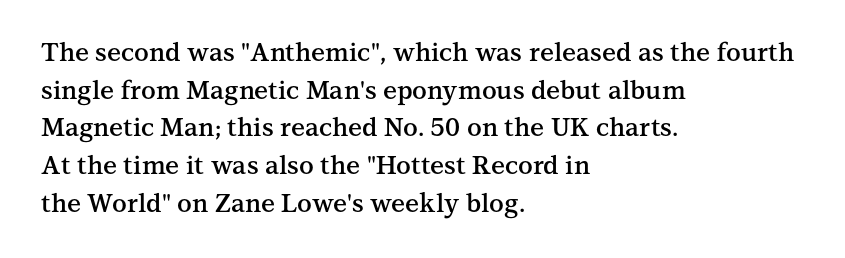
Q: Is the text bold? A: Semi-bold.
Q: Is the text italic (slanted)? A: No, it is upright.
Q: Is the text underlined? A: No.
Q: How is the paragraph aligned? A: Left-aligned.
Q: Is the spacing between letters normal or unusually wide? A: Normal.
Q: Is the spacing between lines tight, normal or loose? A: Normal.
